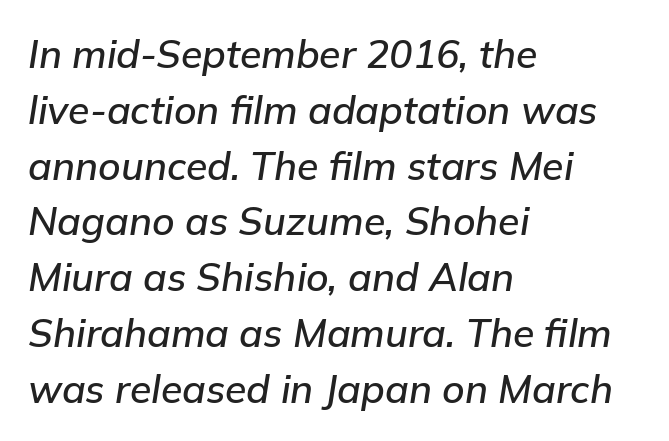
{"italic": "yes", "lean": "right", "slant_degrees": 9, "width": "normal", "stroke_contrast": "low", "x_height": "medium", "monospaced": "no", "underline": "no", "align": "left", "line_spacing": "normal", "line_spacing_ratio": 1.43, "letter_spacing": "normal", "letter_spacing_em": 0.0, "glyph_px": 39}
